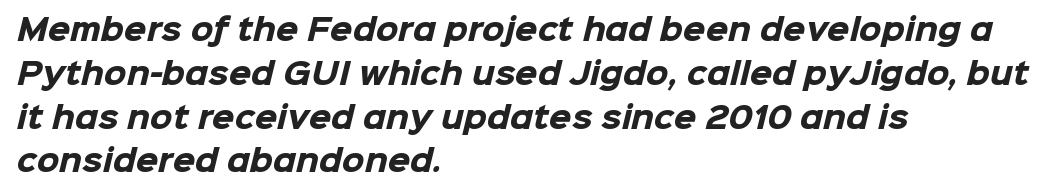
Q: Is the text bold? A: Yes.
Q: Is the typeface a serif or a sans-serif typeface? A: Sans-serif.
Q: Is the text underlined? A: No.
Q: How is the paragraph aligned? A: Left-aligned.
Q: Is the spacing between letters normal or unusually wide? A: Normal.
Q: Is the spacing between lines tight, normal or loose? A: Normal.
Q: Width (condensed, normal, or wide)? A: Normal.
Q: Stroke contrast? A: Low.
Q: x-height? A: Medium.
Q: Monospaced? A: No.
